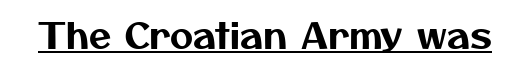
{"serif": "no", "width": "normal", "stroke_contrast": "medium", "x_height": "medium", "monospaced": "no", "underline": "yes", "letter_spacing": "normal", "letter_spacing_em": 0.0, "glyph_px": 36}
